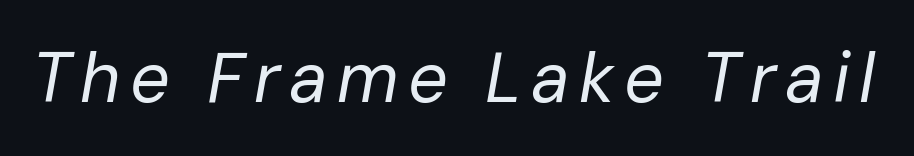
Compared with ordinary roman type, these characters are visibly tilted. The zone under the glyphs is completely vacant. These lines are rendered in a variable-pitch font. Stems here are at most as thick as an everyday book face.
